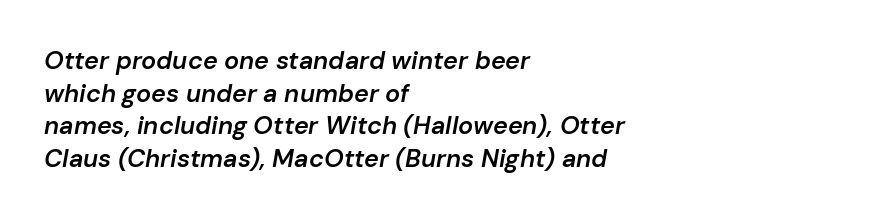
{"italic": "yes", "lean": "right", "slant_degrees": 10, "bold": "semi", "underline": "no", "align": "left", "line_spacing": "normal", "line_spacing_ratio": 1.31, "letter_spacing": "normal", "letter_spacing_em": 0.0, "glyph_px": 25}
